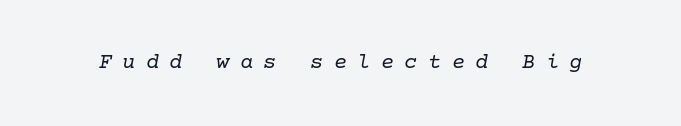
{"italic": "yes", "lean": "right", "slant_degrees": 10, "bold": "no", "underline": "no", "letter_spacing": "wide", "letter_spacing_em": 0.47, "glyph_px": 22}
